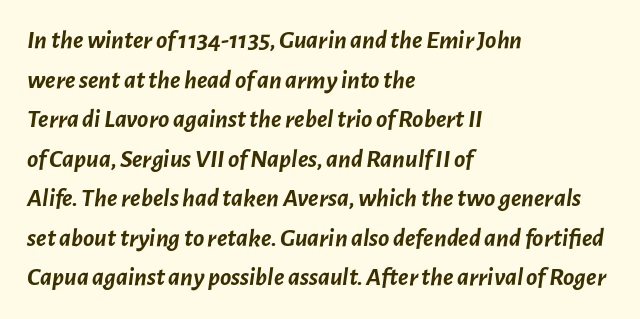
Students, this is bold: see how much ink each stroke carries. The setting favours the left margin, as ordinary paragraphs usually do. Standard letterfit; no display-style spreading of the glyphs. Interline gaps are of average width in this sample. Tall strokes in this sample are angled rather than plumb. Check the space under the baseline: it is left empty.
